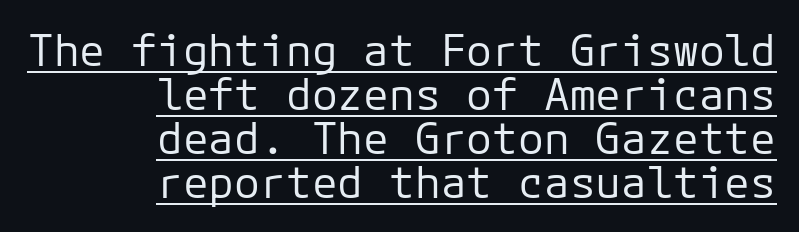
Descenders here cross a horizontal rule under the line. Students, observe: this is what under-led, compact text looks like. How are the letters spaced? Ordinarily, with no added tracking. Compared with a flush-left layout, this one pins lines to the opposite, right side. These lines were composed using upright roman letters. These lines are composed in type without serifs.
